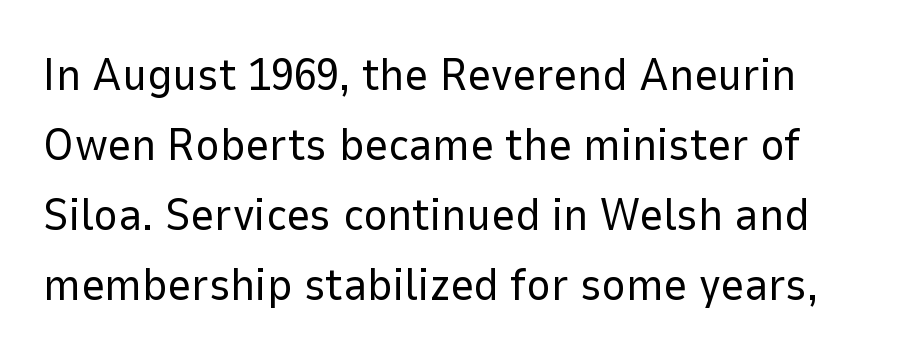
The image shows 46 px regular-weight sans-serif type, upright; set normal line spacing (1.52x), normal letter spacing, not underlined; low stroke contrast and a medium x-height.
